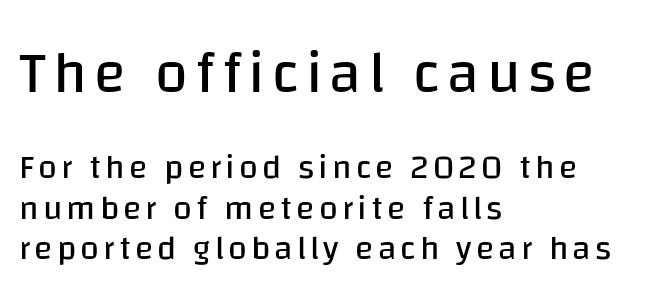
Q: Is the text bold? A: No.
Q: Is the text italic (slanted)? A: No, it is upright.
Q: Is the typeface a serif or a sans-serif typeface? A: Sans-serif.
Q: Is the text underlined? A: No.
Q: How is the paragraph aligned? A: Left-aligned.
Q: Which block of text is set in a larger size, the first (top) or the second (bottom)? A: The first (top) one.
Q: Width (condensed, normal, or wide)? A: Normal.
Q: Stroke contrast? A: Low.
Q: x-height? A: Large.
Q: Monospaced? A: No.
